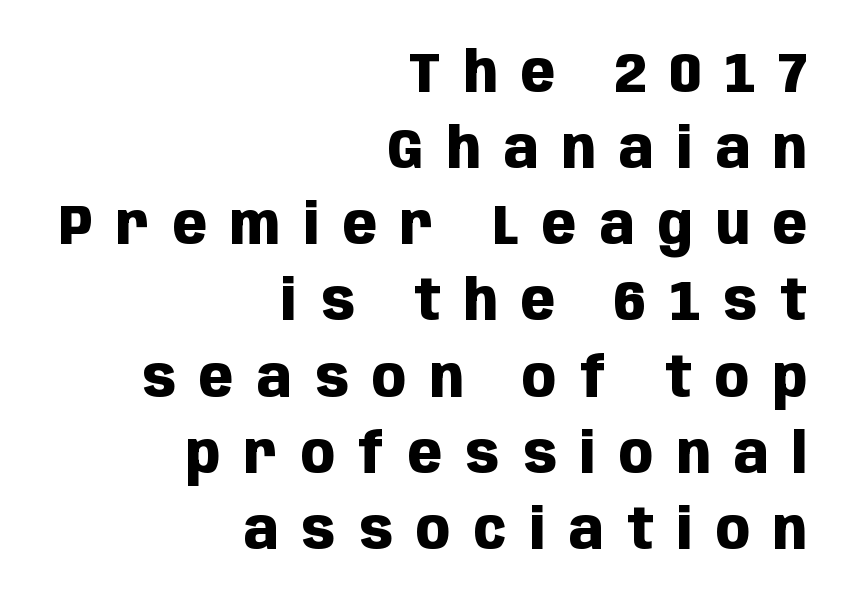
Q: Is the text bold? A: Yes.
Q: Is the text italic (slanted)? A: No, it is upright.
Q: Is the typeface a serif or a sans-serif typeface? A: Sans-serif.
Q: Is the text underlined? A: No.
Q: How is the paragraph aligned? A: Right-aligned.
Q: Is the spacing between letters normal or unusually wide? A: Unusually wide.
Q: Is the spacing between lines tight, normal or loose? A: Normal.
Q: Width (condensed, normal, or wide)? A: Condensed.
Q: Stroke contrast? A: Low.
Q: x-height? A: Large.
Q: Monospaced? A: No.
